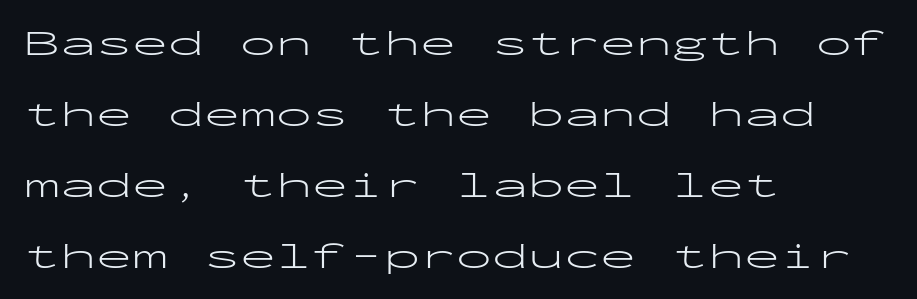
The image shows 36 px light, wide sans-serif type, upright, monospaced; set left-aligned, loose line spacing (1.97x), normal letter spacing, not underlined; low stroke contrast and a medium x-height.
